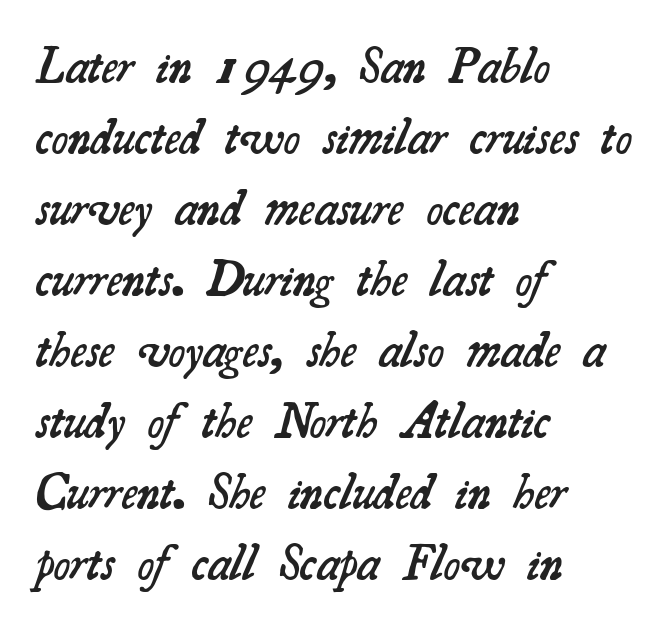
Strokes here are thickened, but only to semibold level. Proportional: the letters do not fall into vertical columns. Caption: standard tracking, unaltered. Unmarked baselines from the first word to the last. Typeset ragged right — the left edge is the straight one.
